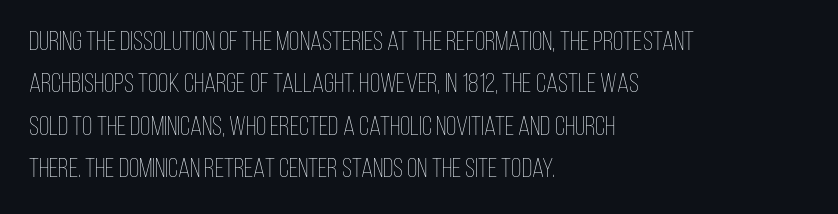
{"italic": "no", "bold": "no", "underline": "no", "align": "left", "line_spacing": "normal", "line_spacing_ratio": 1.57, "letter_spacing": "normal", "letter_spacing_em": 0.0, "glyph_px": 27}
